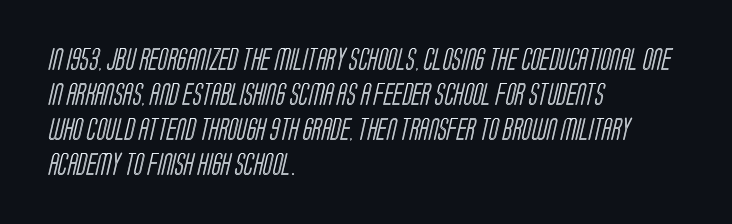
{"underline": "no", "align": "left", "line_spacing": "normal", "line_spacing_ratio": 1.59, "letter_spacing": "normal", "letter_spacing_em": 0.0, "glyph_px": 22}
